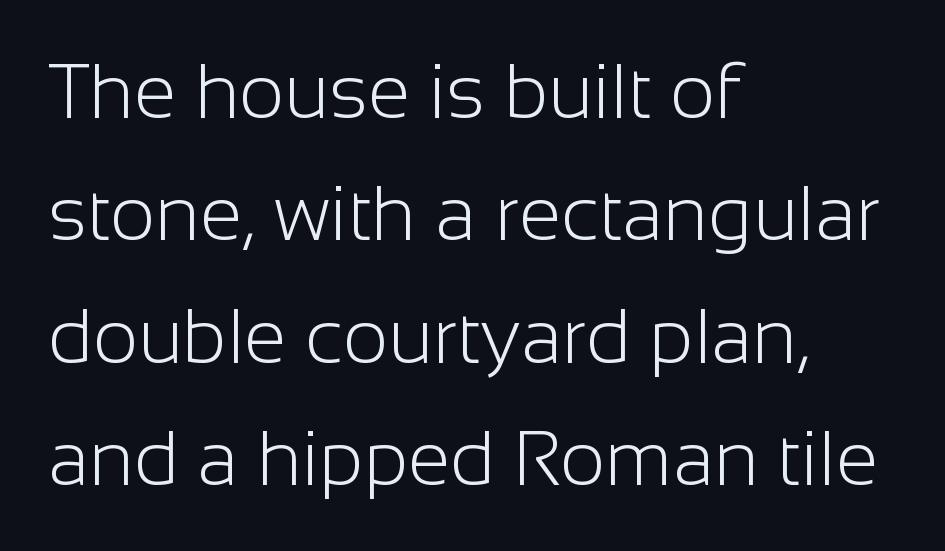
Q: Is the text bold? A: No.
Q: Is the text italic (slanted)? A: No, it is upright.
Q: Is the typeface a serif or a sans-serif typeface? A: Sans-serif.
Q: Is the text underlined? A: No.
Q: How is the paragraph aligned? A: Left-aligned.
Q: Is the spacing between letters normal or unusually wide? A: Normal.
Q: Is the spacing between lines tight, normal or loose? A: Normal.
Q: Width (condensed, normal, or wide)? A: Normal.
Q: Stroke contrast? A: Low.
Q: x-height? A: Medium.
Q: Monospaced? A: No.
